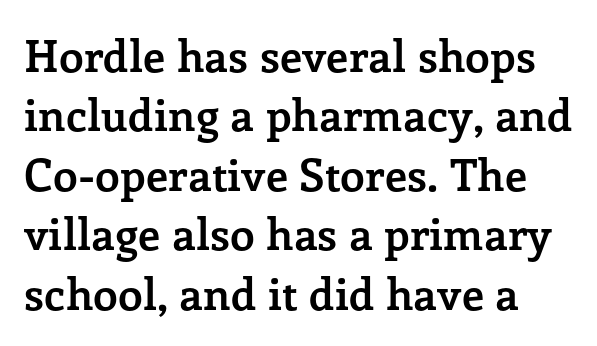
The image shows 44 px semibold serif type, upright; set normal line spacing (1.35x), normal letter spacing, not underlined; low stroke contrast and a medium x-height.
